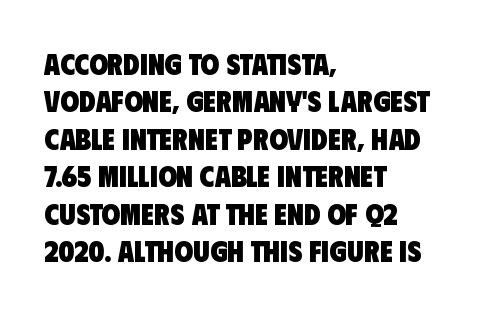
{"serif": "no", "bold": "yes", "weight": "heavy", "width": "condensed", "stroke_contrast": "low", "x_height": "large", "monospaced": "no", "underline": "no", "align": "left", "line_spacing": "normal", "line_spacing_ratio": 1.25, "letter_spacing": "normal", "letter_spacing_em": 0.0, "glyph_px": 30}
